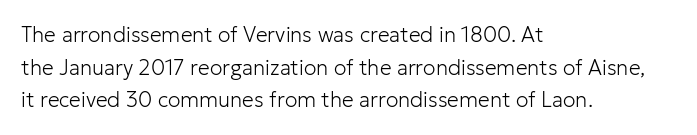
Q: Is the text bold? A: No.
Q: Is the text italic (slanted)? A: No, it is upright.
Q: Is the text underlined? A: No.
Q: How is the paragraph aligned? A: Left-aligned.
Q: Is the spacing between letters normal or unusually wide? A: Normal.
Q: Is the spacing between lines tight, normal or loose? A: Normal.
